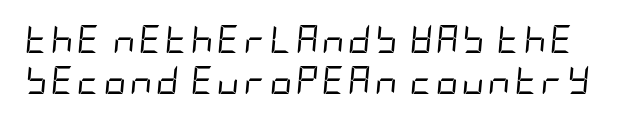
Would a proofreader flag this as italicized? Yes. The strip under each line holds only bare page. Honestly, the row spacing looks completely unremarkable. The strokes carry an ordinary text weight at most.
